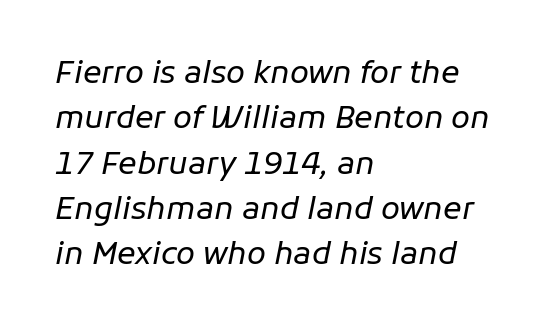
Weight: regular or lighter. Look at the tracking — it's just the regular setting, nothing added. Observe the lean: these are italic letterforms. The rendering uses a moderate line-height, typical for paragraphs.
